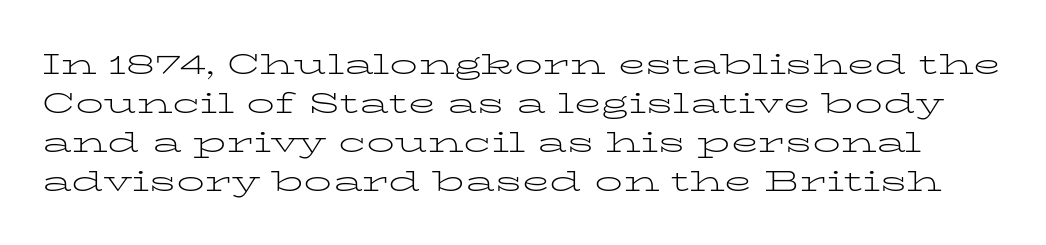
{"serif": "yes", "italic": "no", "bold": "no", "weight": "light", "width": "wide", "stroke_contrast": "low", "x_height": "medium", "monospaced": "no", "underline": "no", "line_spacing": "normal", "line_spacing_ratio": 1.39, "letter_spacing": "normal", "letter_spacing_em": 0.0, "glyph_px": 28}
